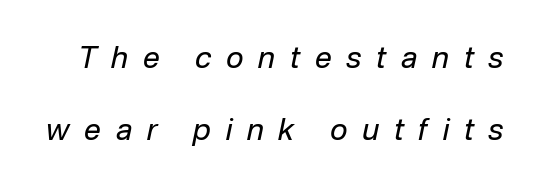
Q: Is the text bold? A: No.
Q: Is the text italic (slanted)? A: Yes, it leans right by about 12 degrees.
Q: Is the text underlined? A: No.
Q: Is the spacing between letters normal or unusually wide? A: Unusually wide.
Q: Is the spacing between lines tight, normal or loose? A: Loose.
Q: Width (condensed, normal, or wide)? A: Normal.
Q: Stroke contrast? A: Low.
Q: x-height? A: Medium.
Q: Monospaced? A: No.
